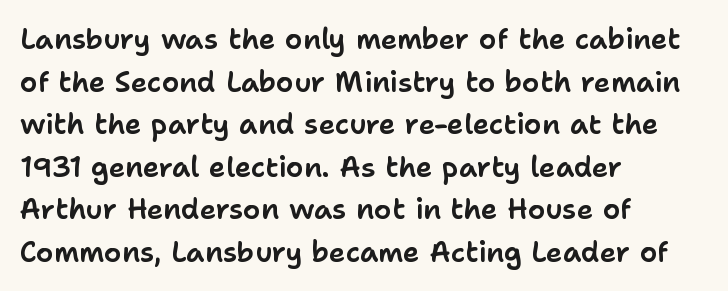
The image shows 28 px sans-serif type, upright; set left-aligned, normal line spacing (1.52x), normal letter spacing, not underlined; low stroke contrast and a medium x-height.
